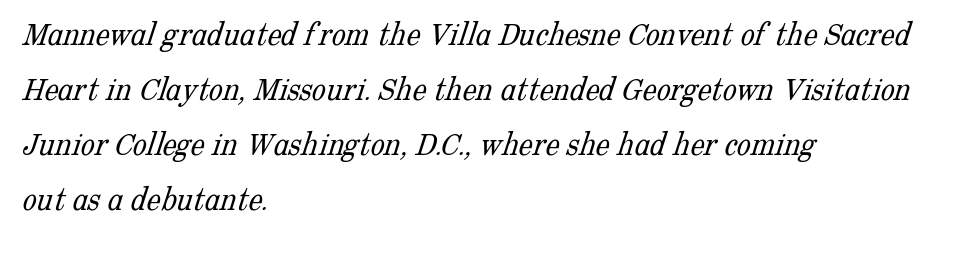
The passage shown is typed in a proportional face where columns would drift. Successive baselines arrive at the customary interval. Tracking value appears to be zero — textbook default spacing. The space beneath each line is pristine and unruled.
